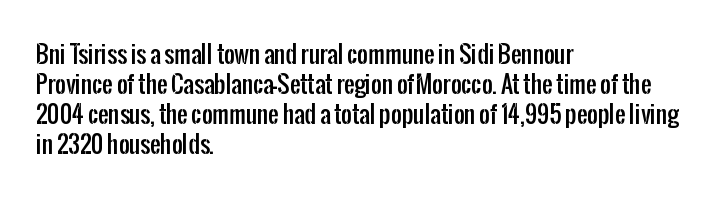
{"italic": "no", "underline": "no", "align": "left", "line_spacing": "normal", "line_spacing_ratio": 1.3, "letter_spacing": "normal", "letter_spacing_em": 0.0, "glyph_px": 23}
